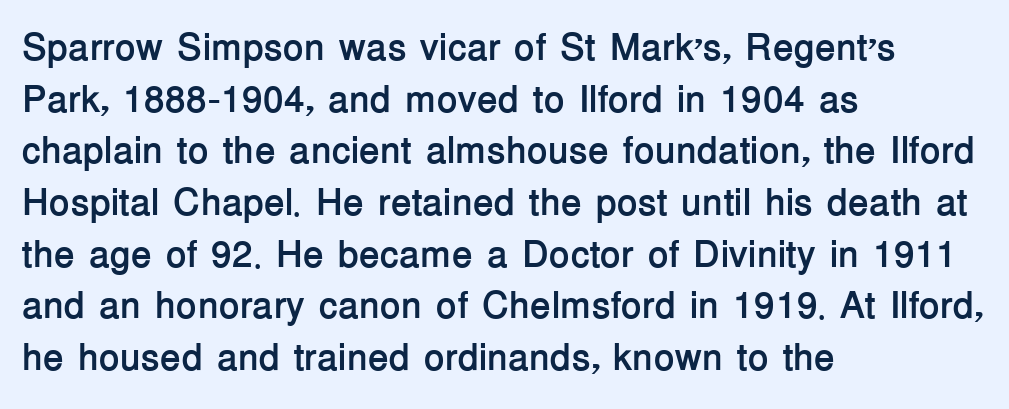
Q: Is the text bold? A: Yes.
Q: Is the text italic (slanted)? A: No, it is upright.
Q: Is the typeface a serif or a sans-serif typeface? A: Sans-serif.
Q: Is the text underlined? A: No.
Q: How is the paragraph aligned? A: Left-aligned.
Q: Is the spacing between letters normal or unusually wide? A: Normal.
Q: Is the spacing between lines tight, normal or loose? A: Normal.
Q: Width (condensed, normal, or wide)? A: Normal.
Q: Stroke contrast? A: Low.
Q: x-height? A: Medium.
Q: Monospaced? A: No.
